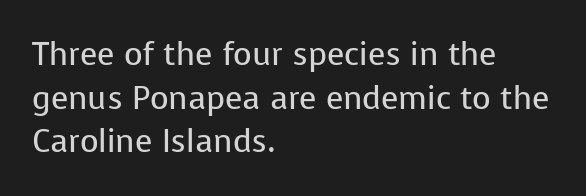
The image shows 32 px regular-weight sans-serif type, upright; set left-aligned, normal line spacing (1.36x), normal letter spacing, not underlined; low stroke contrast and a medium x-height.
